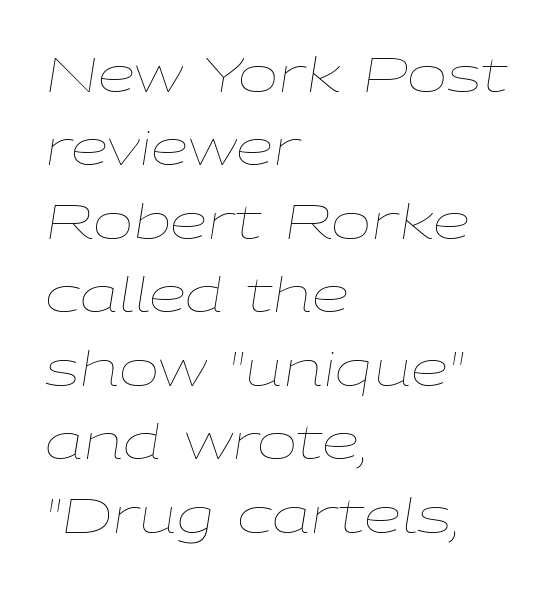
The image shows 48 px thin, wide type, italic (leaning right); set left-aligned, normal line spacing (1.53x), normal letter spacing, not underlined; low stroke contrast and a medium x-height.
